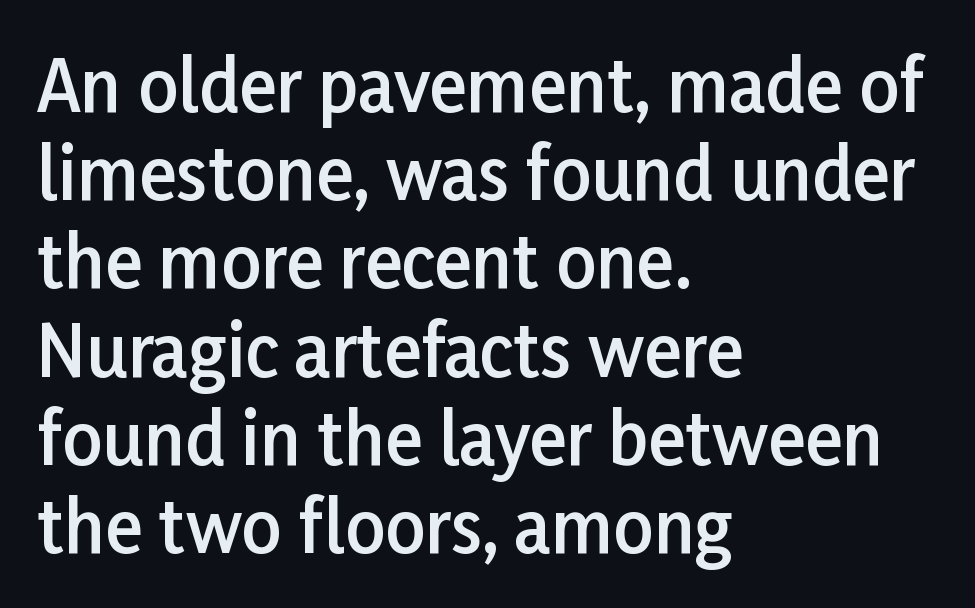
Nope, not italic — everything's standing straight. You could not count columns in this text — the font is proportionally spaced. This sample uses a sans-serif face. Rule under the text: the space is simply empty.
